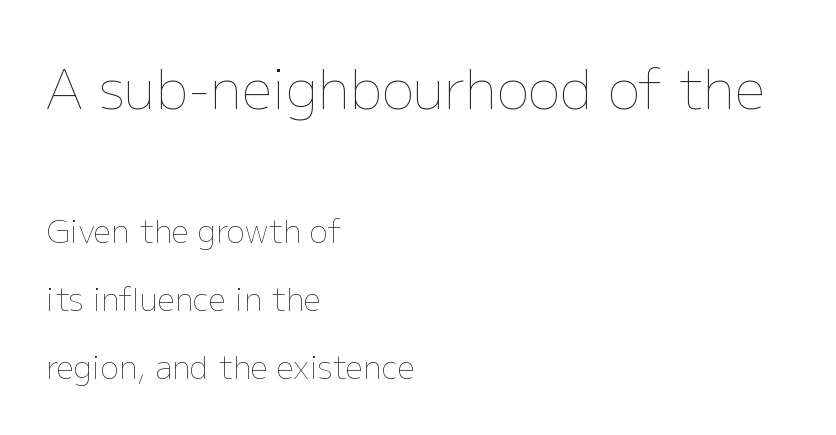
The image shows 54 px thin type, upright; set left-aligned, loose line spacing (2.19x), normal letter spacing, not underlined; the first (top) block is 1.74x larger; low stroke contrast and a medium x-height.
